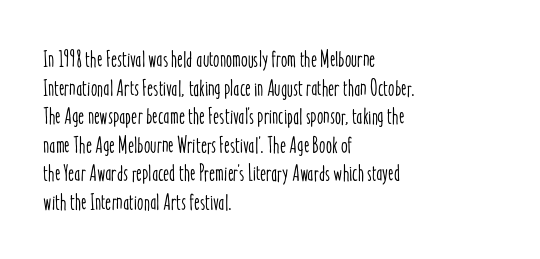
Each line starts at the same left margin while the right side varies. This sample uses plain, unmodified letter spacing. Only glyphs here, with clear space below each row. The letters stand upright; this is a roman face.
